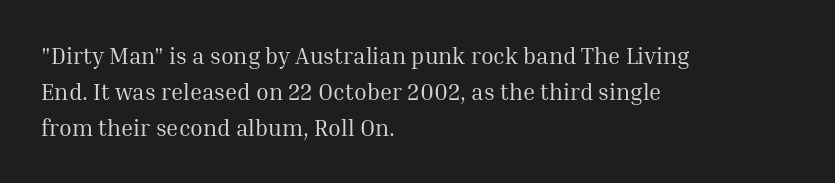
The image shows 23 px text type, upright; set left-aligned, normal line spacing (1.56x), normal letter spacing, not underlined.
